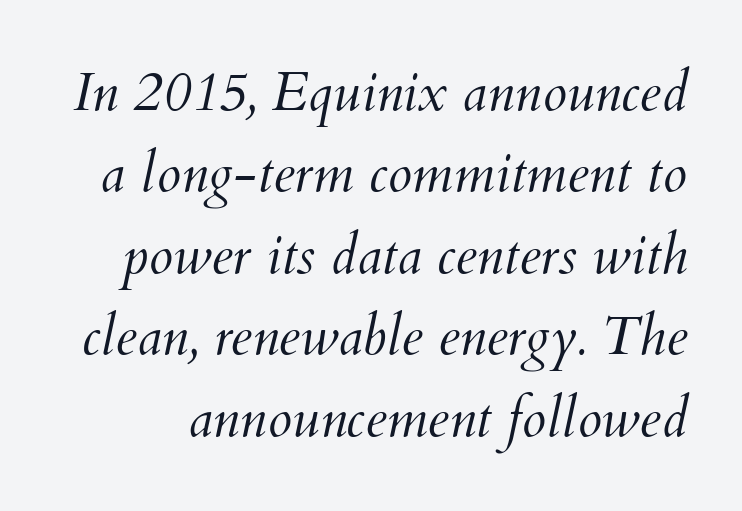
The image shows 55 px light type, italic (leaning right); set normal line spacing (1.48x), normal letter spacing, not underlined; medium stroke contrast and a small x-height.
